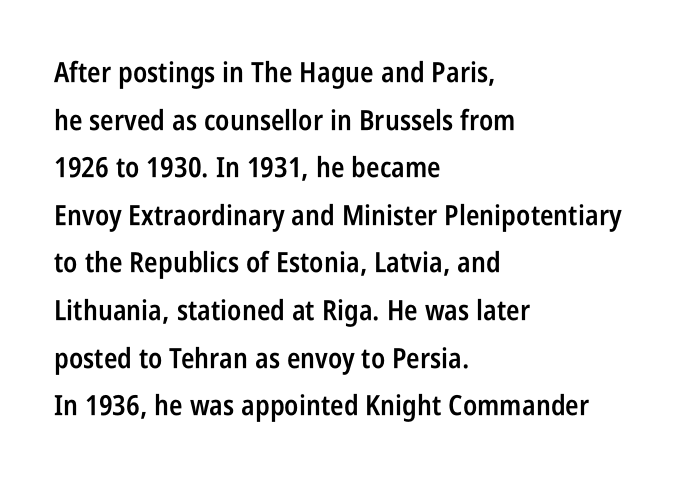
Q: Is the text bold? A: Semi-bold.
Q: Is the text italic (slanted)? A: No, it is upright.
Q: Is the typeface a serif or a sans-serif typeface? A: Sans-serif.
Q: Is the text underlined? A: No.
Q: How is the paragraph aligned? A: Left-aligned.
Q: Is the spacing between letters normal or unusually wide? A: Normal.
Q: Is the spacing between lines tight, normal or loose? A: Normal.
Q: Width (condensed, normal, or wide)? A: Condensed.
Q: Stroke contrast? A: Low.
Q: x-height? A: Large.
Q: Monospaced? A: No.
